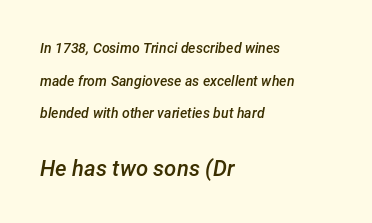
The image shows 22 px text type, italic (leaning right); set left-aligned, loose line spacing (2.33x), normal letter spacing, not underlined; the second (bottom) block is 1.57x larger.
